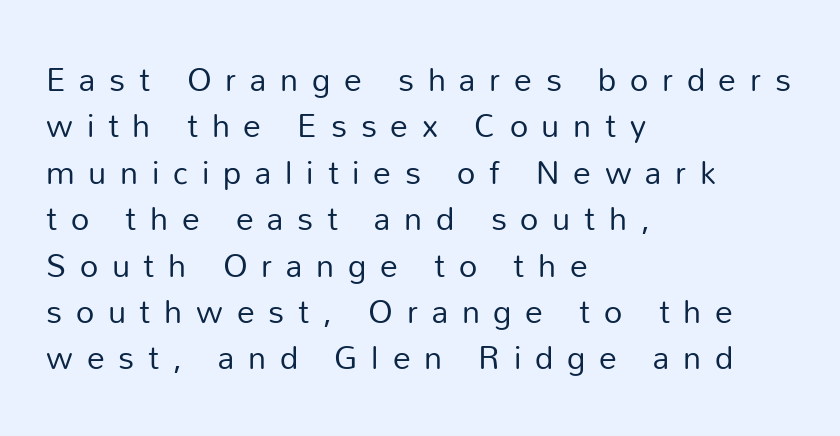
{"serif": "no", "italic": "no", "bold": "no", "weight": "regular", "width": "normal", "stroke_contrast": "low", "x_height": "medium", "monospaced": "no", "underline": "no", "align": "left", "line_spacing": "normal", "line_spacing_ratio": 1.45, "letter_spacing": "wide", "letter_spacing_em": 0.43, "glyph_px": 32}
